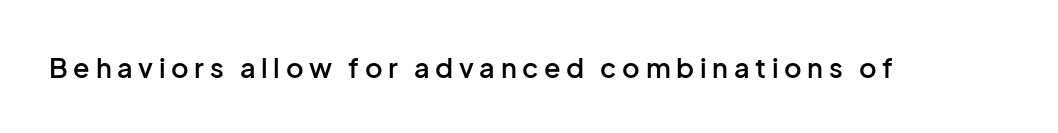
{"italic": "no", "bold": "semi", "underline": "no", "letter_spacing": "wide", "letter_spacing_em": 0.21, "glyph_px": 27}
